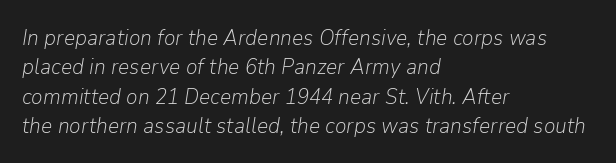
The image shows 22 px text type, italic (leaning right); set left-aligned, normal line spacing (1.33x), normal letter spacing, not underlined.
